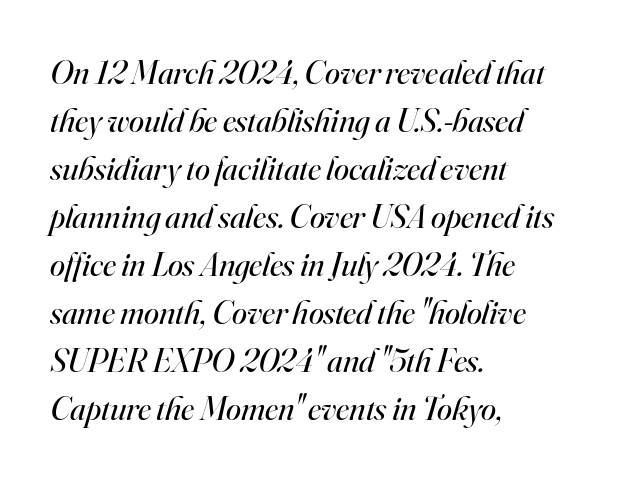
Think of a printed novel: that variable character pitch is what you see here. A typesetter would call this leading conventional body-copy spacing. The strip under each line holds only bare page. Old-style or modern, the face here clearly has serifs. A quiet, ordinary-to-light weight characterises the typeface. In terms of letterspacing, this is plain default setting.
